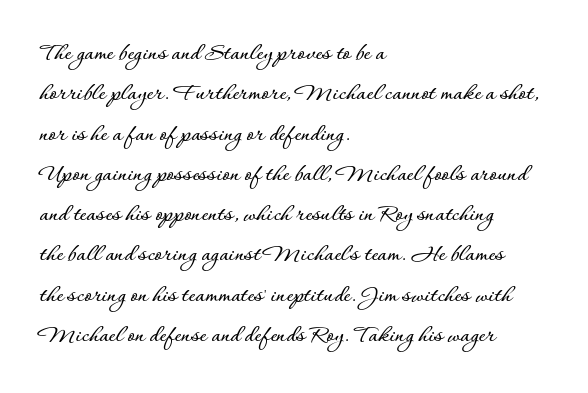
The image shows 26 px text type; set left-aligned, normal line spacing (1.55x), normal letter spacing, not underlined.
